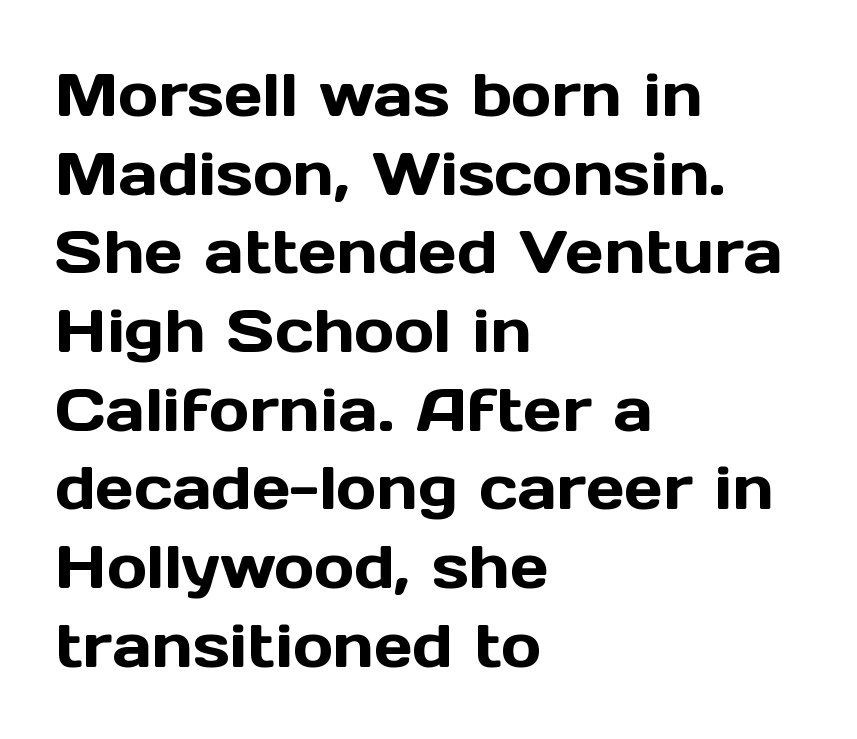
The image shows 61 px sans-serif type, upright; set left-aligned, normal line spacing (1.29x), normal letter spacing, not underlined; a medium x-height.
